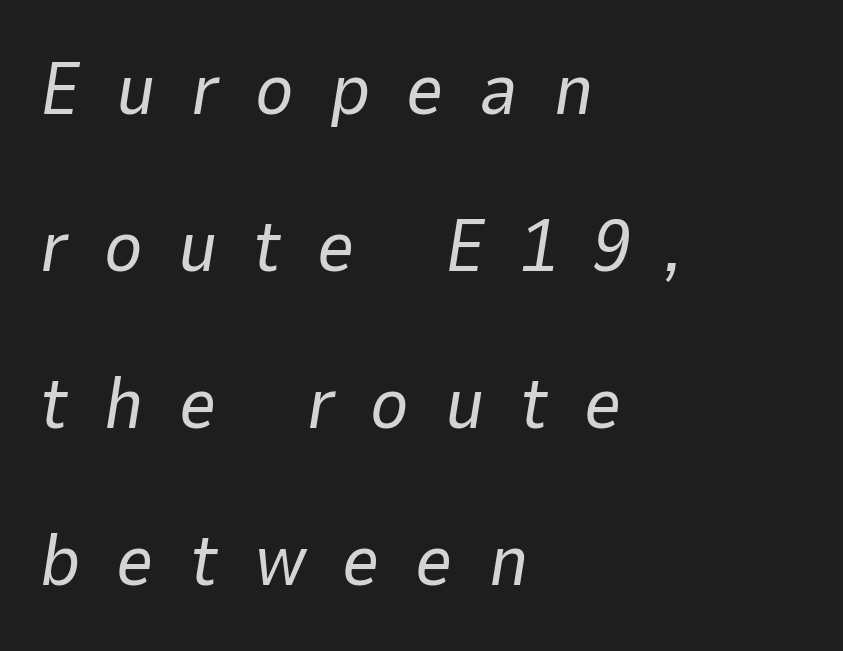
{"italic": "yes", "lean": "right", "slant_degrees": 9, "bold": "no", "weight": "regular", "width": "normal", "stroke_contrast": "low", "x_height": "medium", "monospaced": "no", "underline": "no", "align": "left", "line_spacing": "loose", "line_spacing_ratio": 2.15, "letter_spacing": "wide", "letter_spacing_em": 0.49, "glyph_px": 73}
